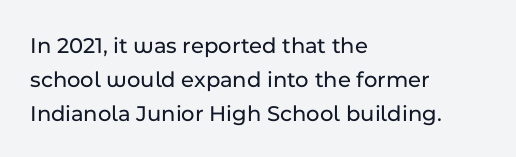
The image shows 23 px text type, upright; set left-aligned, normal line spacing (1.47x), normal letter spacing, not underlined.
